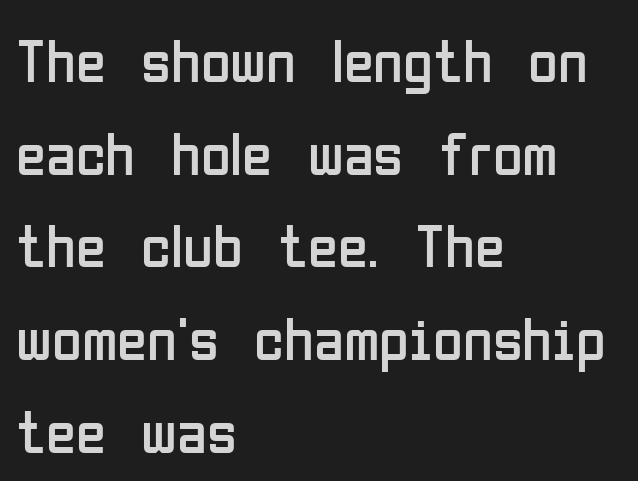
{"serif": "no", "italic": "no", "bold": "no", "weight": "regular", "width": "condensed", "stroke_contrast": "low", "x_height": "medium", "monospaced": "no", "underline": "no", "align": "left", "line_spacing": "normal", "line_spacing_ratio": 1.52, "letter_spacing": "normal", "letter_spacing_em": 0.0, "glyph_px": 61}
